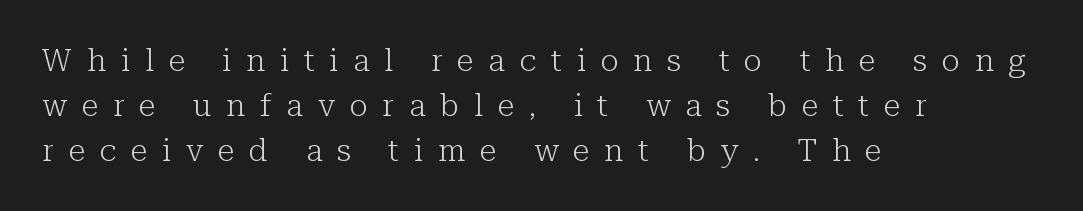
Little horizontal feet cap the strokes, marking this as serif type. The lettering stays uniformly vertical, giving the passage a roman look. Reading down the block, your eye returns to a fixed left position each line. Words appear elongated and porous because spacing is wide. Stroke mass is kept to a normal reading level or below. This sample keeps an unexceptional amount of space between lines.
